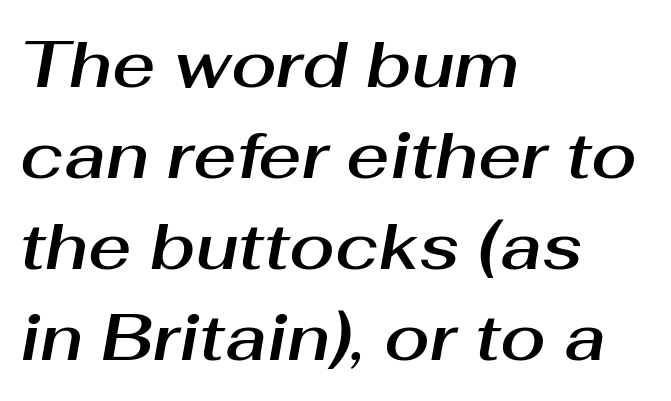
The image shows 66 px text type, italic (leaning right); set left-aligned, normal line spacing (1.38x), normal letter spacing, not underlined; medium stroke contrast and a medium x-height.
